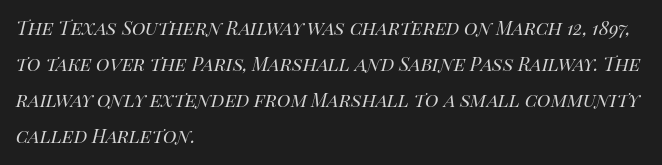
Q: Is the text bold? A: No.
Q: Is the text italic (slanted)? A: Yes, it leans right by about 14 degrees.
Q: Is the text underlined? A: No.
Q: How is the paragraph aligned? A: Left-aligned.
Q: Is the spacing between letters normal or unusually wide? A: Normal.
Q: Is the spacing between lines tight, normal or loose? A: Normal.
